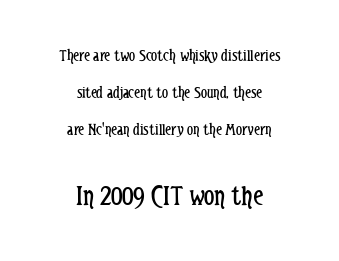
Q: Is the text bold? A: No.
Q: Is the text italic (slanted)? A: No, it is upright.
Q: Is the typeface a serif or a sans-serif typeface? A: Sans-serif.
Q: Is the text underlined? A: No.
Q: How is the paragraph aligned? A: Centered.
Q: Is the spacing between letters normal or unusually wide? A: Normal.
Q: Is the spacing between lines tight, normal or loose? A: Loose.
Q: Which block of text is set in a larger size, the first (top) or the second (bottom)? A: The second (bottom) one.
Q: Width (condensed, normal, or wide)? A: Condensed.
Q: Stroke contrast? A: Low.
Q: x-height? A: Medium.
Q: Monospaced? A: No.
